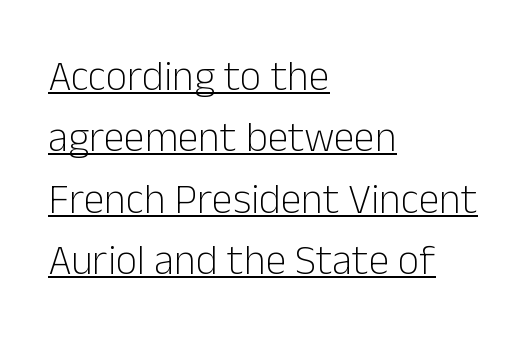
{"serif": "no", "italic": "no", "bold": "no", "weight": "light", "width": "normal", "stroke_contrast": "low", "x_height": "medium", "monospaced": "no", "underline": "yes", "align": "left", "line_spacing": "normal", "line_spacing_ratio": 1.46, "letter_spacing": "normal", "letter_spacing_em": 0.0, "glyph_px": 42}
